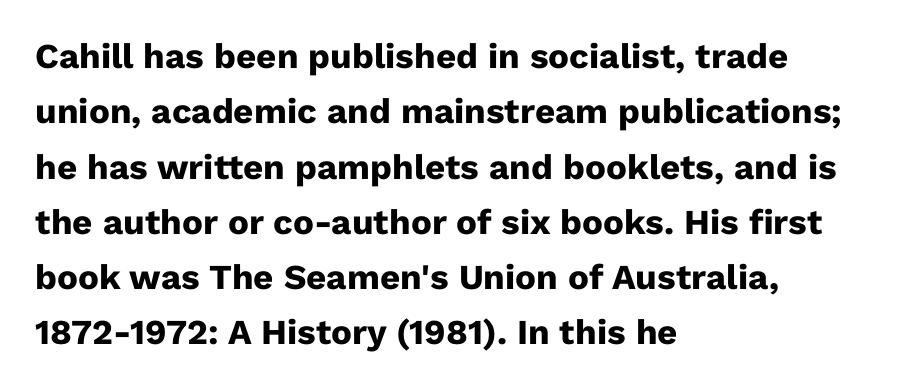
The image shows 35 px heavy sans-serif type, upright; set left-aligned, normal line spacing (1.58x), normal letter spacing, not underlined; low stroke contrast and a medium x-height.
